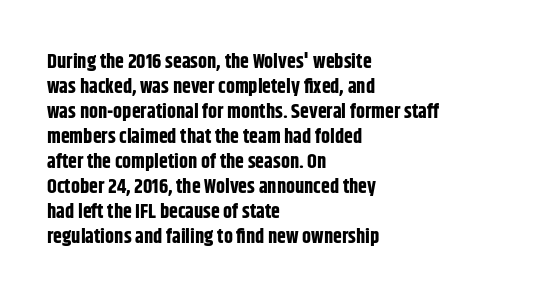
The image shows 20 px bold type, upright; set left-aligned, normal line spacing (1.25x), normal letter spacing, not underlined.
